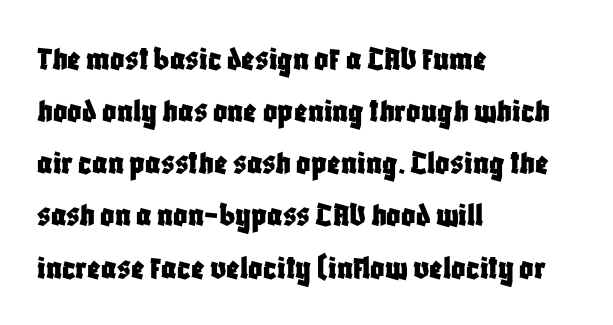
Rule under the text: the space is simply empty. The letters stand straight up with perfectly vertical stems. Note the varied advance widths — an 'i' is clearly narrower than an 'm'. Teacher's note: observe the even left margin — that is flush-left alignment. Serifs: no, the terminals of the letterforms are clean.
